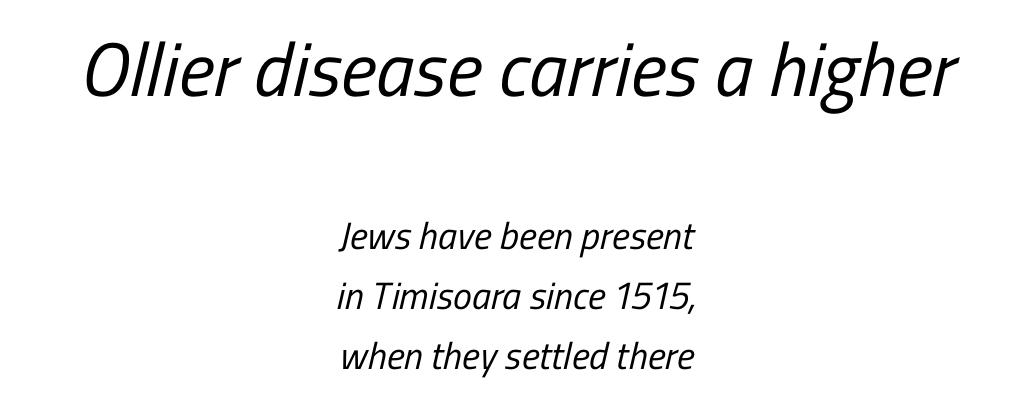
The image shows 76 px regular-weight, condensed sans-serif type; set centered, normal line spacing (1.58x), normal letter spacing, not underlined; the first (top) block is 2.0x larger; low stroke contrast and a medium x-height.
